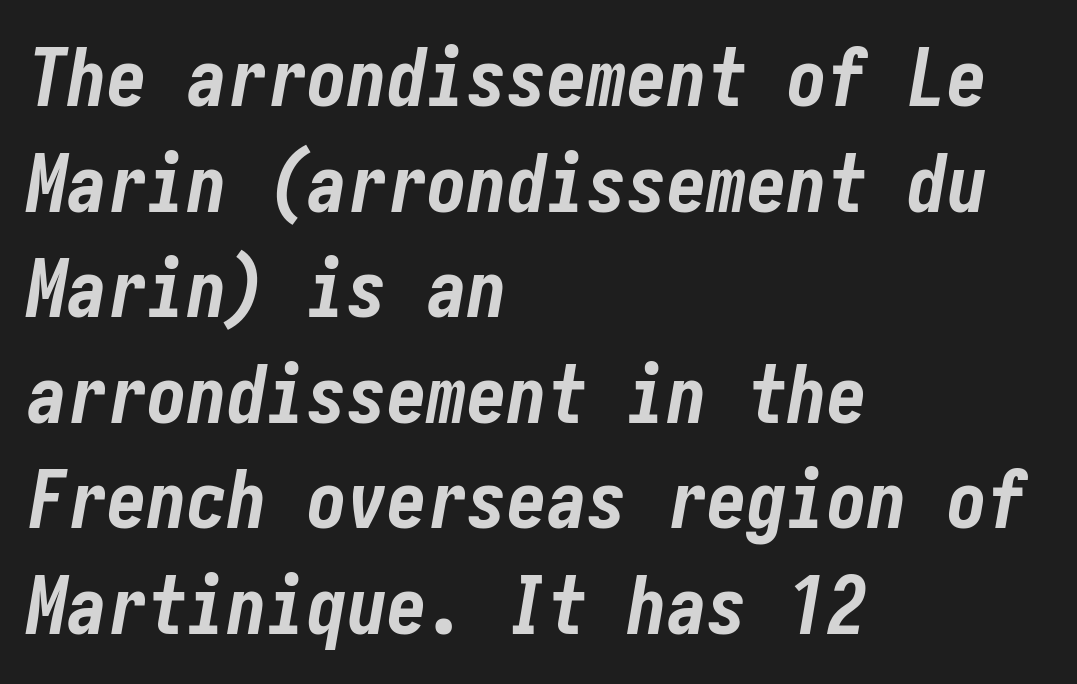
{"italic": "yes", "lean": "right", "slant_degrees": 10, "bold": "yes", "weight": "bold", "width": "condensed", "stroke_contrast": "low", "x_height": "medium", "underline": "no", "align": "left", "line_spacing": "normal", "line_spacing_ratio": 1.32, "letter_spacing": "normal", "letter_spacing_em": 0.0, "glyph_px": 80}
